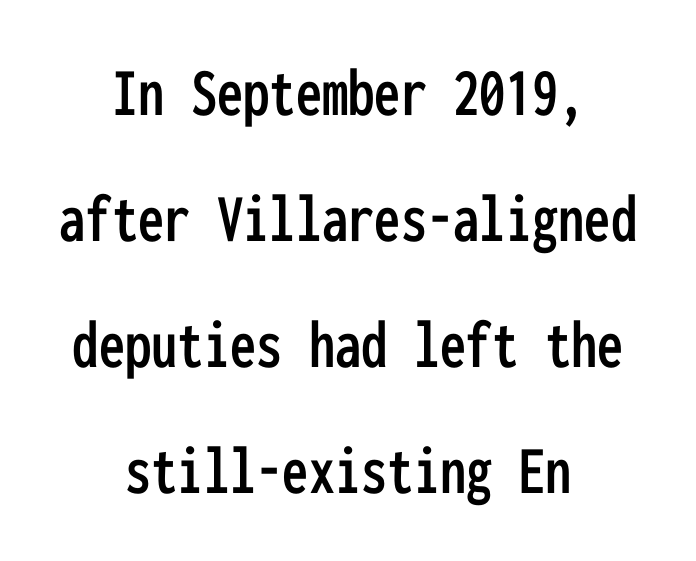
Ascenders rise straight up at ninety degrees. The letters march in equal steps, a hallmark of fixed-pitch type. The setting favours the middle, as headings and verse often do. Is this a sans? Yes — the strokes have no serifs. The tracking reads as untouched default to a designer's eye.
